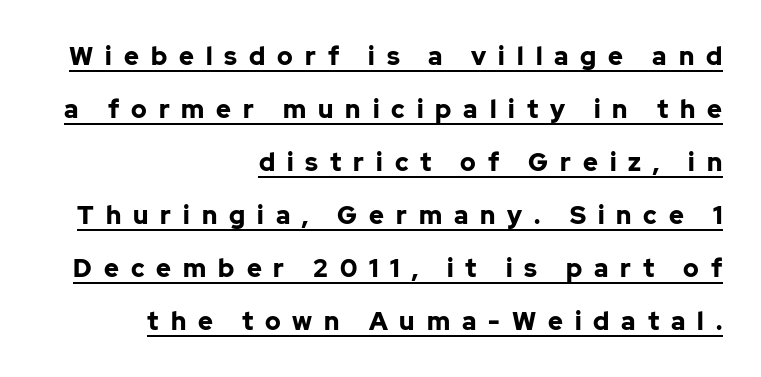
The paragraph has a hard right edge and a soft left edge. These lines stand farther apart than default settings would place them. Someone cranked the tracking dial way up on this one. Each glyph is drawn with heavy, bold strokes. Nope, not italic — everything's standing straight. This rendering features underlined lettering.
